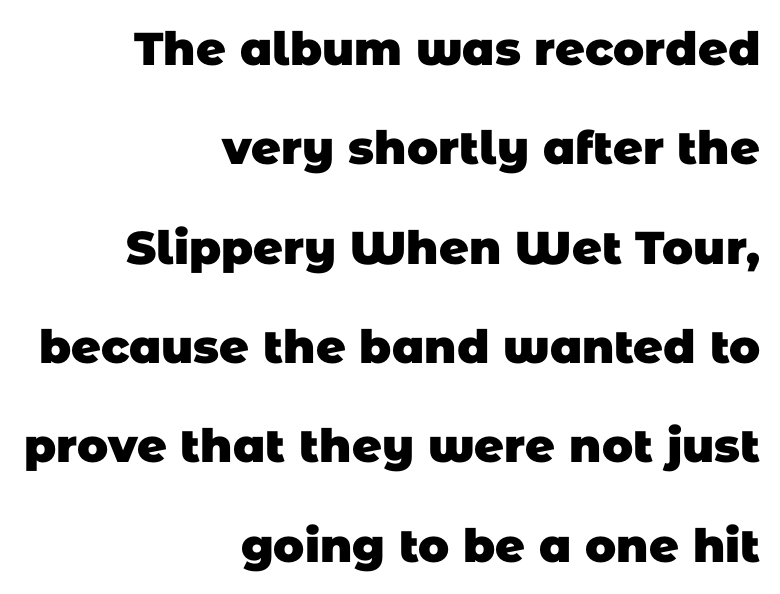
The image shows 46 px heavy sans-serif type; set right-aligned, loose line spacing (2.16x), normal letter spacing, not underlined; low stroke contrast and a large x-height.
